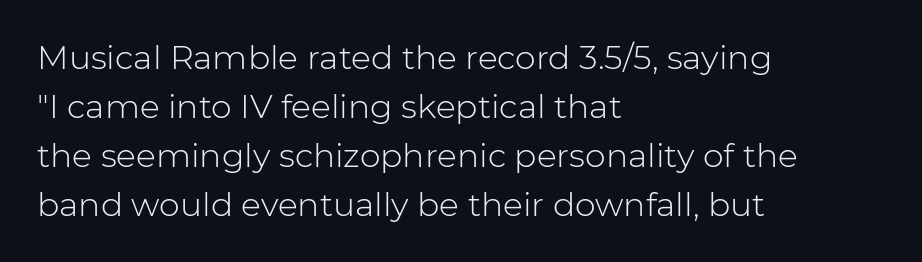
{"serif": "no", "italic": "no", "bold": "no", "weight": "light", "width": "normal", "stroke_contrast": "low", "x_height": "medium", "monospaced": "no", "underline": "no", "align": "left", "line_spacing": "normal", "line_spacing_ratio": 1.48, "letter_spacing": "normal", "letter_spacing_em": 0.0, "glyph_px": 33}
